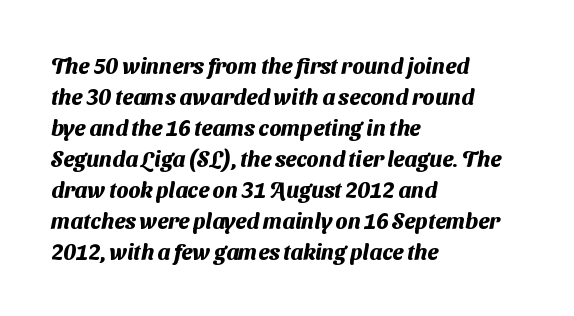
{"bold": "yes", "underline": "no", "align": "left", "line_spacing": "normal", "line_spacing_ratio": 1.41, "letter_spacing": "normal", "letter_spacing_em": 0.0, "glyph_px": 22}
